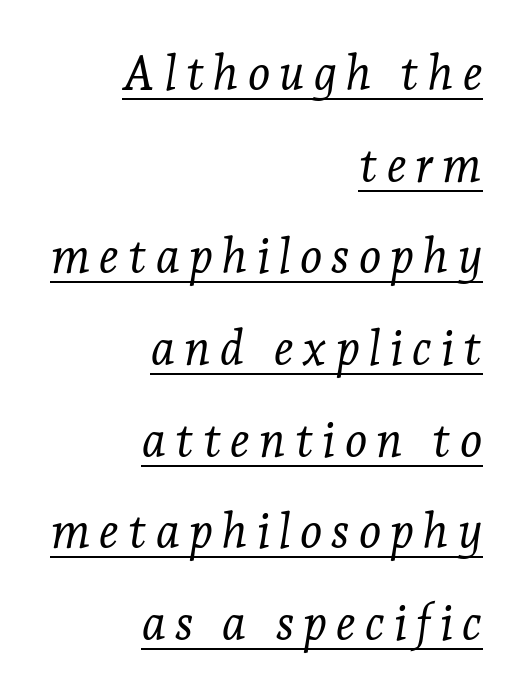
Q: Is the text bold? A: No.
Q: Is the text italic (slanted)? A: Yes, it leans right by about 7 degrees.
Q: Is the typeface a serif or a sans-serif typeface? A: Serif.
Q: Is the text underlined? A: Yes.
Q: How is the paragraph aligned? A: Right-aligned.
Q: Is the spacing between lines tight, normal or loose? A: Loose.
Q: Width (condensed, normal, or wide)? A: Normal.
Q: Stroke contrast? A: Low.
Q: x-height? A: Medium.
Q: Monospaced? A: No.
